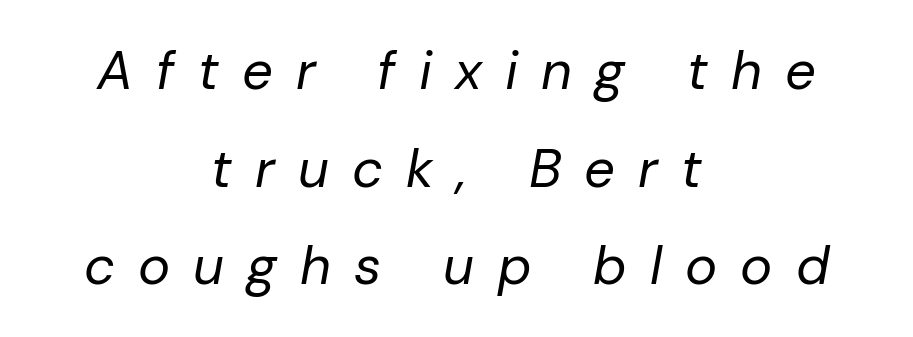
Nothing heavy about these letters — not bold at all. Alignment: centered. Compared with typical body copy, the letter spacing here is much looser. Words float on clear page, feet unadorned.
